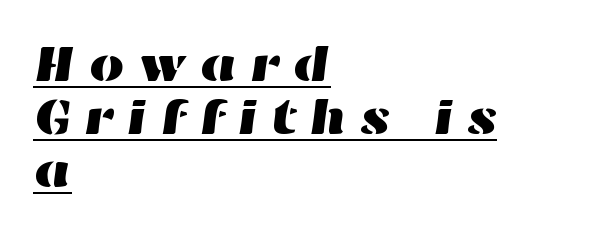
{"width": "wide", "stroke_contrast": "high", "x_height": "medium", "monospaced": "no", "underline": "yes", "align": "left", "line_spacing": "tight", "line_spacing_ratio": 1.04, "letter_spacing": "wide", "letter_spacing_em": 0.25, "glyph_px": 51}
